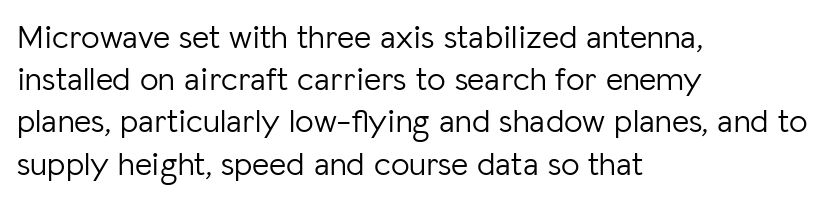
The image shows 33 px light sans-serif type, upright; set left-aligned, normal line spacing (1.28x), normal letter spacing, not underlined; low stroke contrast and a medium x-height.
